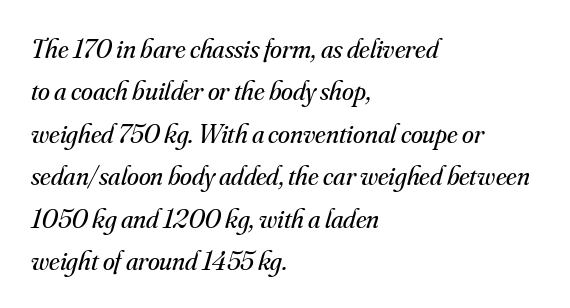
Q: Is the text bold? A: No.
Q: Is the text italic (slanted)? A: Yes, it leans right by about 16 degrees.
Q: Is the text underlined? A: No.
Q: How is the paragraph aligned? A: Left-aligned.
Q: Is the spacing between letters normal or unusually wide? A: Normal.
Q: Is the spacing between lines tight, normal or loose? A: Normal.
